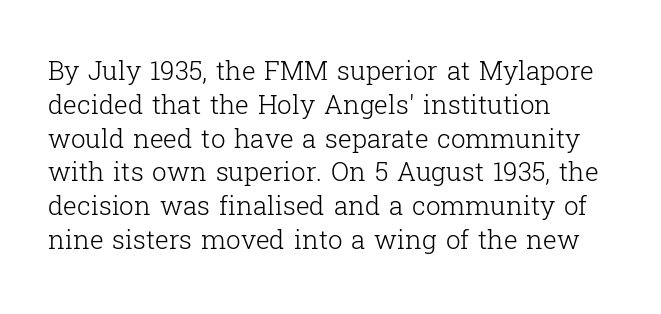
{"italic": "no", "bold": "no", "underline": "no", "align": "left", "line_spacing": "normal", "line_spacing_ratio": 1.3, "letter_spacing": "normal", "letter_spacing_em": 0.0, "glyph_px": 26}
